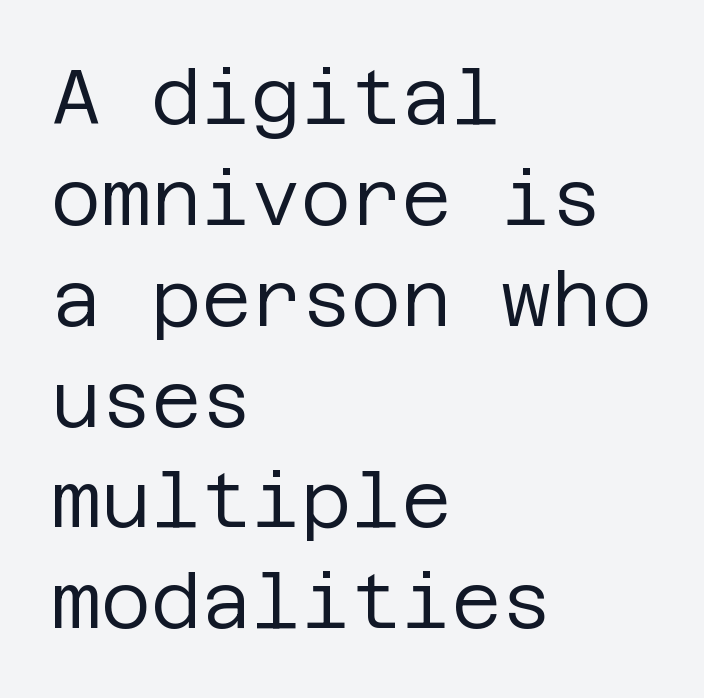
Descender tails drop into unmarked territory. Nothing unusual about the tracking: characters are spaced as the font intends. The space between consecutive lines is moderate. The passage is arranged the way most books set body copy — flush left. Upright lettering throughout. Is the type heavy? It reads as light-to-regular instead.
